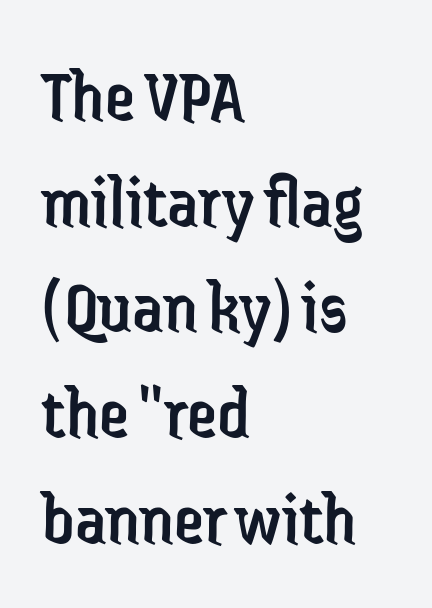
The rendering shows plain stroke endings on the letterforms — a sans-serif design. Is this a heavy cut? Hardly; it is regular or lighter. This is roman type, the default non-slanted kind. The text block is weighted toward the left margin, trailing off unevenly rightward.
